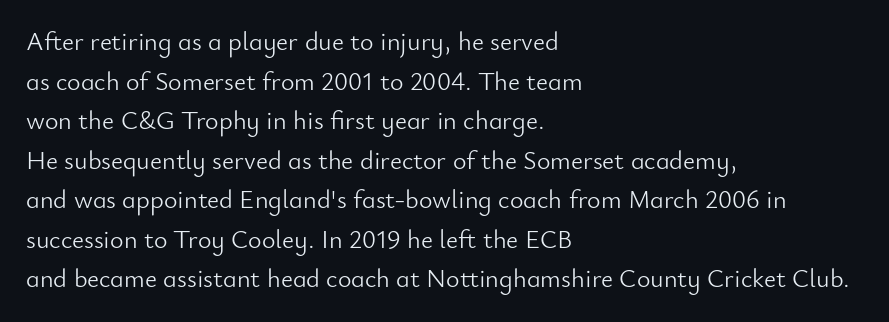
The block of text has a typical density, with ordinary space between rows. The line texture is even and compact thanks to regular tracking. Nothing heavy about these letters — not bold at all. Which margin do the lines hug? The left one — the right edge is uneven.
